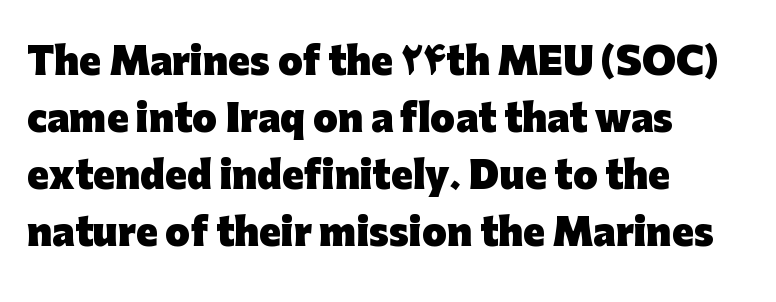
{"serif": "no", "italic": "no", "bold": "yes", "weight": "heavy", "width": "normal", "stroke_contrast": "low", "x_height": "medium", "monospaced": "no", "underline": "no", "align": "left", "line_spacing": "normal", "line_spacing_ratio": 1.58, "letter_spacing": "normal", "letter_spacing_em": 0.0, "glyph_px": 36}
